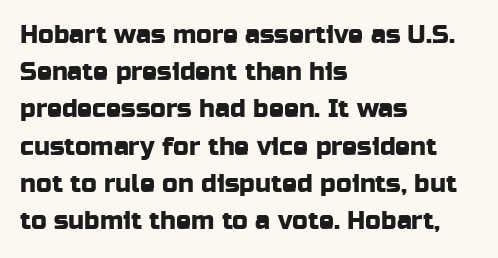
Q: Is the text italic (slanted)? A: No, it is upright.
Q: Is the text underlined? A: No.
Q: How is the paragraph aligned? A: Left-aligned.
Q: Is the spacing between letters normal or unusually wide? A: Normal.
Q: Is the spacing between lines tight, normal or loose? A: Normal.
